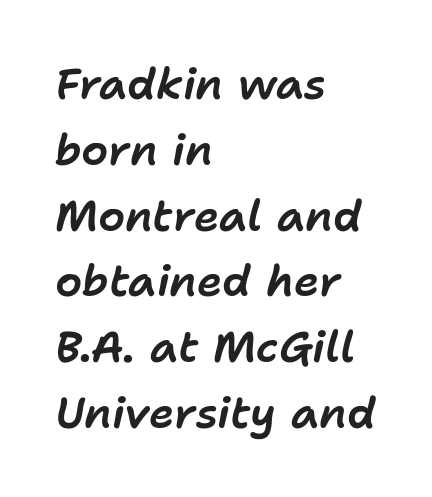
The space beneath each line is pristine and unruled. Italic: yes, the glyphs are oblique. In CSS terms this would be text-align: left. There is no visible air inserted between adjacent glyphs. The letters advance in unequal steps, a hallmark of proportional type.
